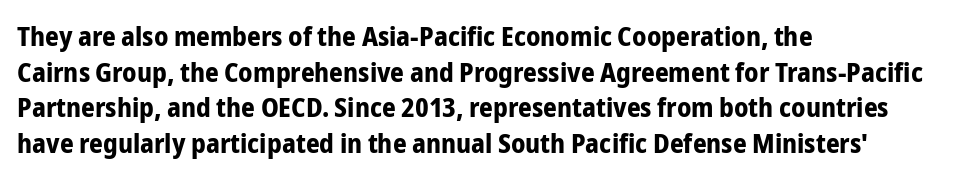
{"italic": "no", "bold": "yes", "underline": "no", "align": "left", "line_spacing": "normal", "line_spacing_ratio": 1.32, "letter_spacing": "normal", "letter_spacing_em": 0.0, "glyph_px": 27}
